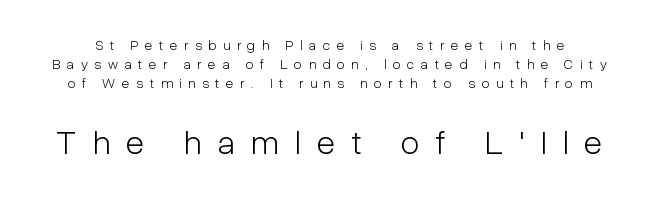
Think of a printed novel: that variable character pitch is what you see here. A roman cut, with each character standing at attention. Grotesque or geometric, the face here clearly has no serifs. Spacing between characters has been opened up far beyond the box default. The gap between lines stays unmarked. Baseline-to-baseline distance is the conventional proportion of letter height.
